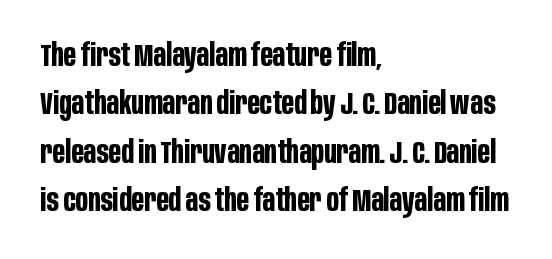
Q: Is the text bold? A: Yes.
Q: Is the text italic (slanted)? A: No, it is upright.
Q: Is the typeface a serif or a sans-serif typeface? A: Sans-serif.
Q: Is the text underlined? A: No.
Q: How is the paragraph aligned? A: Left-aligned.
Q: Is the spacing between letters normal or unusually wide? A: Normal.
Q: Is the spacing between lines tight, normal or loose? A: Normal.
Q: Width (condensed, normal, or wide)? A: Condensed.
Q: Stroke contrast? A: Low.
Q: x-height? A: Large.
Q: Monospaced? A: No.
